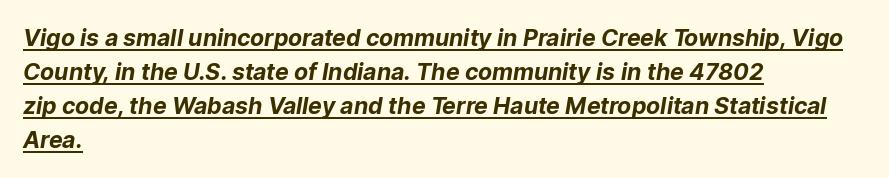
These lines sit exactly where default settings would place them. These lines stack with their left ends in a neat column. The typesetting leans heavy: a genuine bold. The line texture is even and compact thanks to regular tracking. The rendered words wear a rule along their underside.
